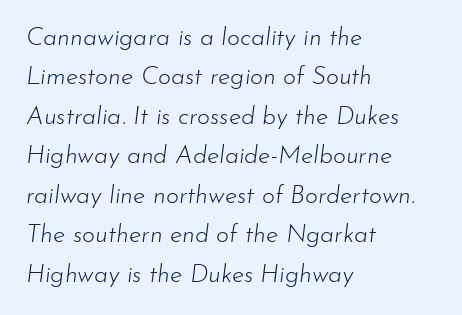
The image shows 25 px text type, italic (leaning right); set left-aligned, normal line spacing (1.58x), normal letter spacing, not underlined.
